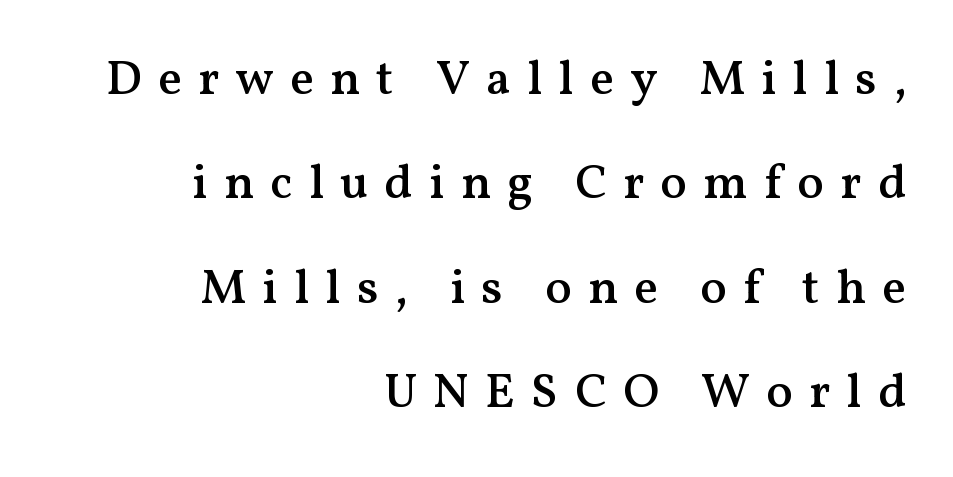
The glyphs are unaccompanied by any horizontal stroke below them. These lines stack with their right ends in a neat column. A typesetter would call this proportional, since set widths differ per character. Inter-character spacing is expanded well beyond the font's built-in metrics.
